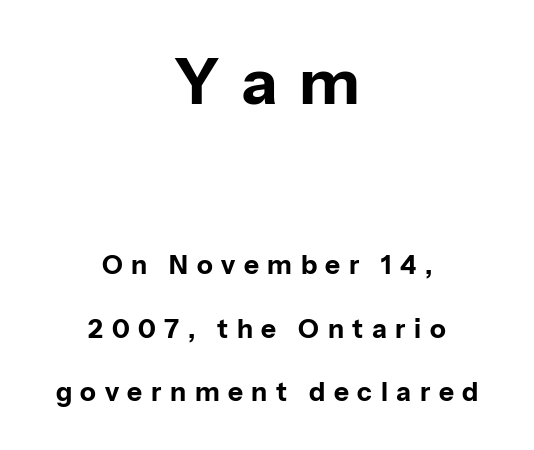
Q: Is the text bold? A: Yes.
Q: Is the text italic (slanted)? A: No, it is upright.
Q: Is the typeface a serif or a sans-serif typeface? A: Sans-serif.
Q: Is the text underlined? A: No.
Q: How is the paragraph aligned? A: Centered.
Q: Is the spacing between letters normal or unusually wide? A: Unusually wide.
Q: Is the spacing between lines tight, normal or loose? A: Loose.
Q: Which block of text is set in a larger size, the first (top) or the second (bottom)? A: The first (top) one.
Q: Width (condensed, normal, or wide)? A: Normal.
Q: Stroke contrast? A: Low.
Q: x-height? A: Medium.
Q: Monospaced? A: No.
